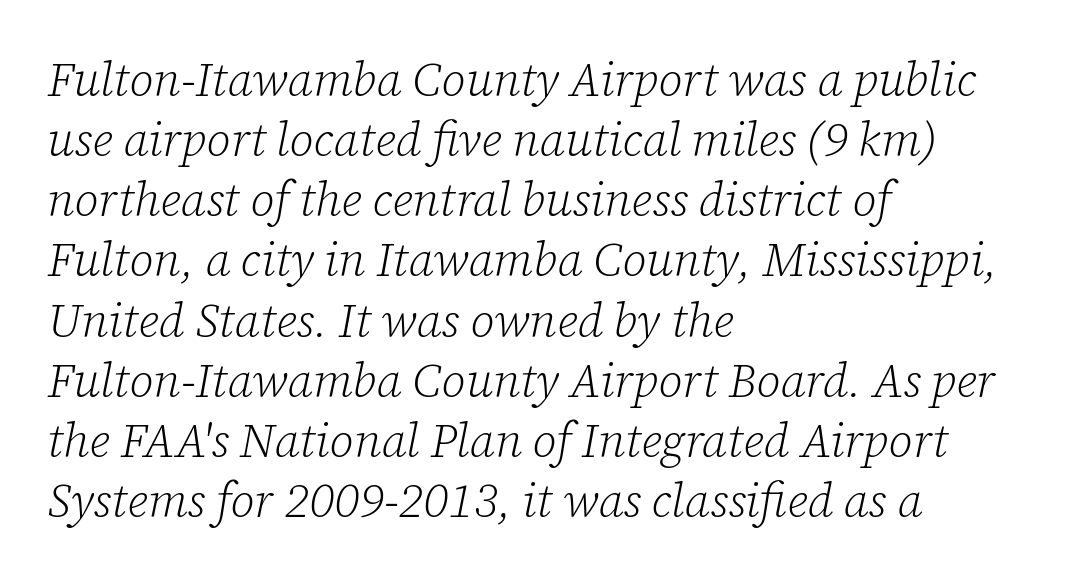
Q: Is the text bold? A: No.
Q: Is the text italic (slanted)? A: Yes, it leans right by about 12 degrees.
Q: Is the typeface a serif or a sans-serif typeface? A: Serif.
Q: Is the text underlined? A: No.
Q: How is the paragraph aligned? A: Left-aligned.
Q: Is the spacing between letters normal or unusually wide? A: Normal.
Q: Is the spacing between lines tight, normal or loose? A: Normal.
Q: Width (condensed, normal, or wide)? A: Normal.
Q: Stroke contrast? A: Low.
Q: x-height? A: Medium.
Q: Monospaced? A: No.
